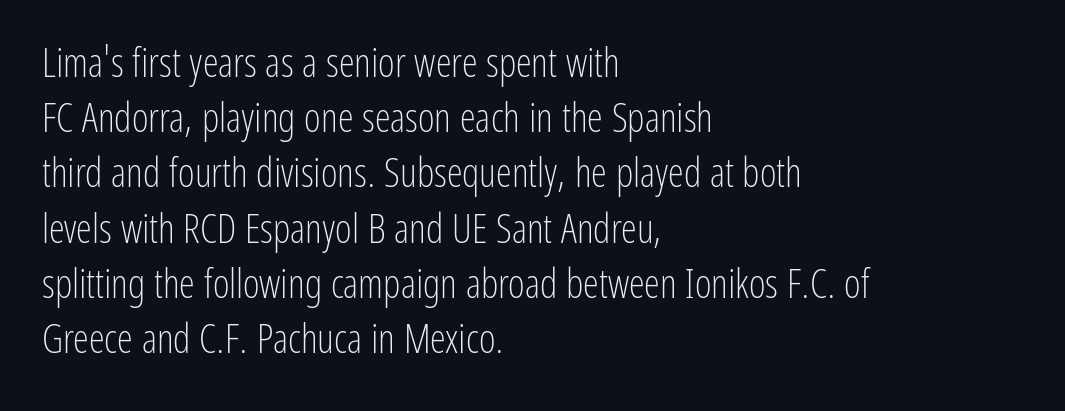
A typesetter would call this proportional, since set widths differ per character. The text block is weighted toward the left margin, trailing off unevenly rightward. The lettering stays uniformly vertical, giving the passage a roman look. The face used here is a sans, in the tradition of grotesques and geometrics. This is not heavy type; no bold has been used. Unmarked baselines from the first word to the last.
